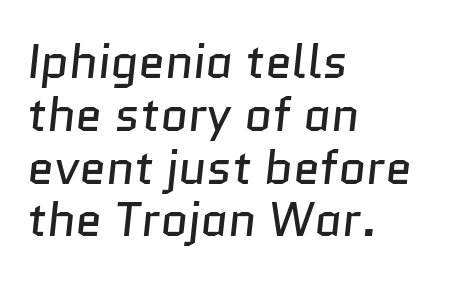
Each letter keeps its own natural width here, so spacing adapts to shape. One glance says dense: line gaps are narrower than usual. A typesetter would call this zero additional tracking. The lines in this sample share a left origin and differ only in where they stop.
